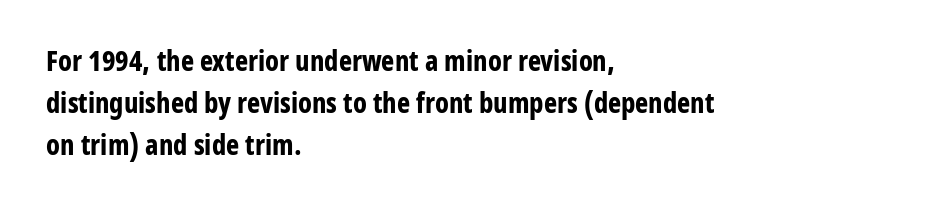
The image shows 28 px bold, condensed sans-serif type, upright; set left-aligned, normal line spacing (1.5x), normal letter spacing, not underlined; low stroke contrast and a medium x-height.
